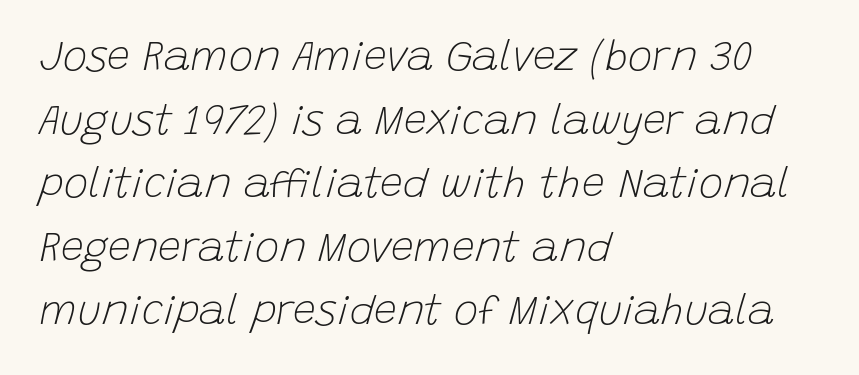
{"italic": "yes", "lean": "right", "slant_degrees": 15, "bold": "no", "weight": "light", "width": "normal", "stroke_contrast": "low", "x_height": "large", "monospaced": "no", "underline": "no", "align": "left", "line_spacing": "normal", "line_spacing_ratio": 1.55, "letter_spacing": "normal", "letter_spacing_em": 0.0, "glyph_px": 41}
